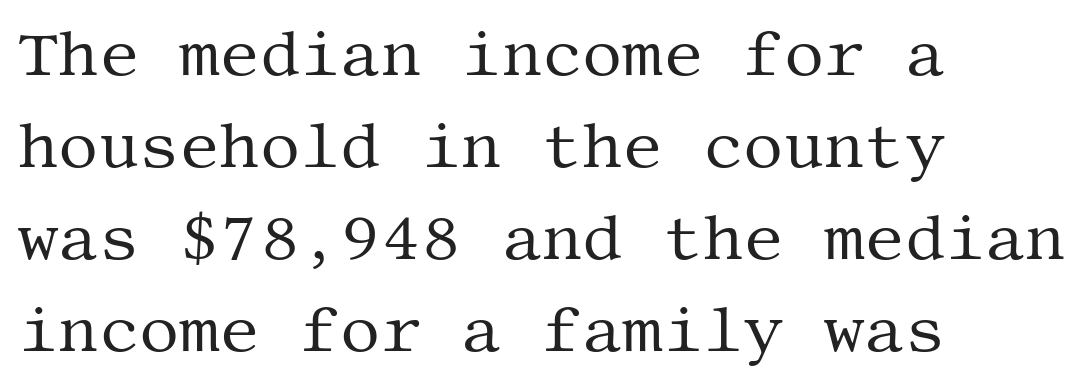
{"serif": "yes", "italic": "no", "bold": "no", "weight": "regular", "width": "normal", "stroke_contrast": "medium", "x_height": "large", "underline": "no", "align": "left", "line_spacing": "normal", "line_spacing_ratio": 1.46, "letter_spacing": "normal", "letter_spacing_em": 0.0, "glyph_px": 63}
